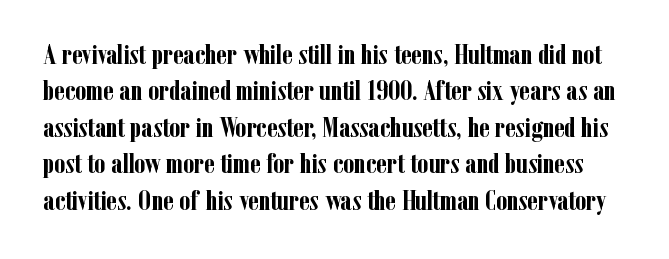
{"serif": "yes", "italic": "no", "bold": "yes", "weight": "semibold", "width": "condensed", "stroke_contrast": "low", "x_height": "medium", "monospaced": "no", "underline": "no", "line_spacing": "normal", "line_spacing_ratio": 1.3, "letter_spacing": "normal", "letter_spacing_em": 0.0, "glyph_px": 28}
